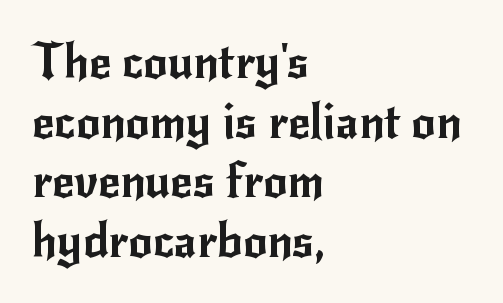
The image shows 48 px sans-serif type, upright; set left-aligned, line spacing 1.24x, normal letter spacing, not underlined; low stroke contrast and a small x-height.
